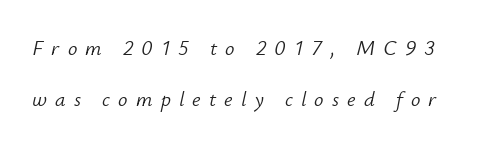
{"italic": "yes", "lean": "right", "slant_degrees": 12, "bold": "no", "underline": "no", "line_spacing": "loose", "line_spacing_ratio": 2.45, "letter_spacing": "wide", "letter_spacing_em": 0.39, "glyph_px": 21}
